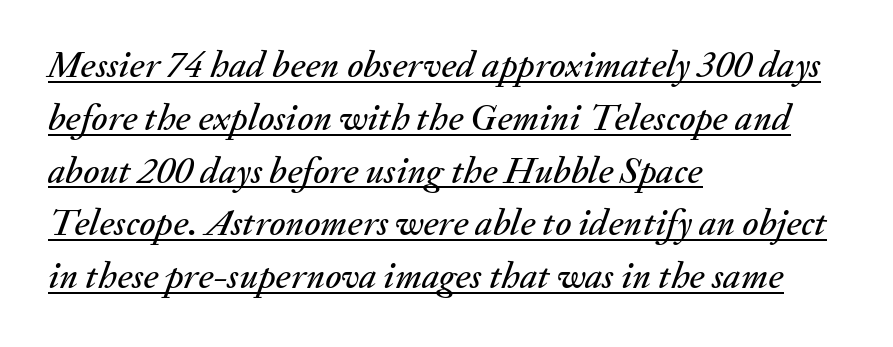
Would a proofreader flag this as italicized? Yes. The passage shown has conventional tracking throughout. Varying glyph widths throughout — classic text-font behaviour. Caption: multi-line text, flush left, ragged right. Each new line begins a customary step beneath the previous one.
